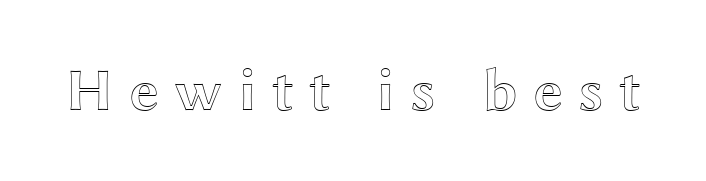
{"italic": "no", "width": "wide", "x_height": "medium", "monospaced": "no", "underline": "no", "letter_spacing": "wide", "letter_spacing_em": 0.25, "glyph_px": 61}
